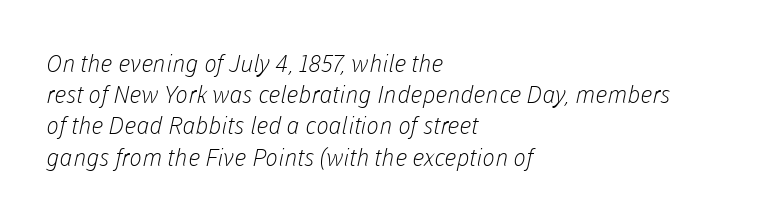
Clear beneath every line of the passage. Does the leading feel generous? No, just average. Students, note that the glyphs here touch the page at normal intervals. Notice how the passage keeps a crisp vertical edge on the left only.
